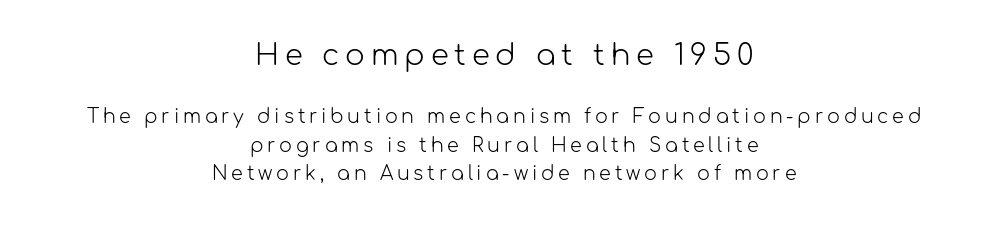
Q: Is the text bold? A: No.
Q: Is the text italic (slanted)? A: No, it is upright.
Q: Is the typeface a serif or a sans-serif typeface? A: Sans-serif.
Q: Is the text underlined? A: No.
Q: How is the paragraph aligned? A: Centered.
Q: Is the spacing between letters normal or unusually wide? A: Unusually wide.
Q: Is the spacing between lines tight, normal or loose? A: Normal.
Q: Which block of text is set in a larger size, the first (top) or the second (bottom)? A: The first (top) one.
Q: Width (condensed, normal, or wide)? A: Normal.
Q: Stroke contrast? A: Low.
Q: x-height? A: Medium.
Q: Monospaced? A: No.
